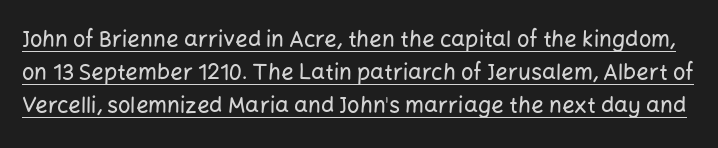
Has an underline been added? It has. You could call the tracking neutral — neither tight nor loose. The passage shown stacks its lines at a standard gap. The lettering holds an erect, upright posture throughout.
